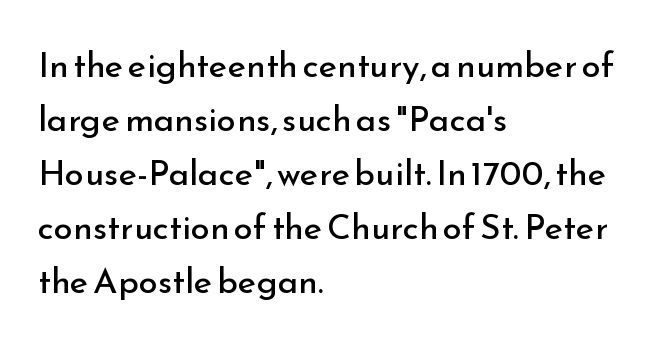
The image shows 35 px regular-weight sans-serif type, upright; set left-aligned, normal line spacing (1.54x), normal letter spacing, not underlined; low stroke contrast and a small x-height.
